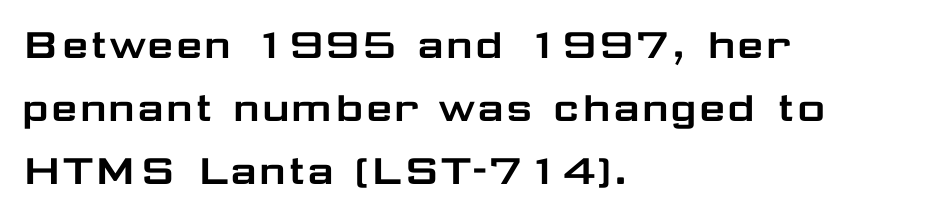
{"serif": "no", "italic": "no", "width": "wide", "stroke_contrast": "low", "x_height": "medium", "monospaced": "no", "underline": "no", "align": "left", "line_spacing": "normal", "line_spacing_ratio": 1.31, "letter_spacing": "normal", "letter_spacing_em": 0.0, "glyph_px": 48}
